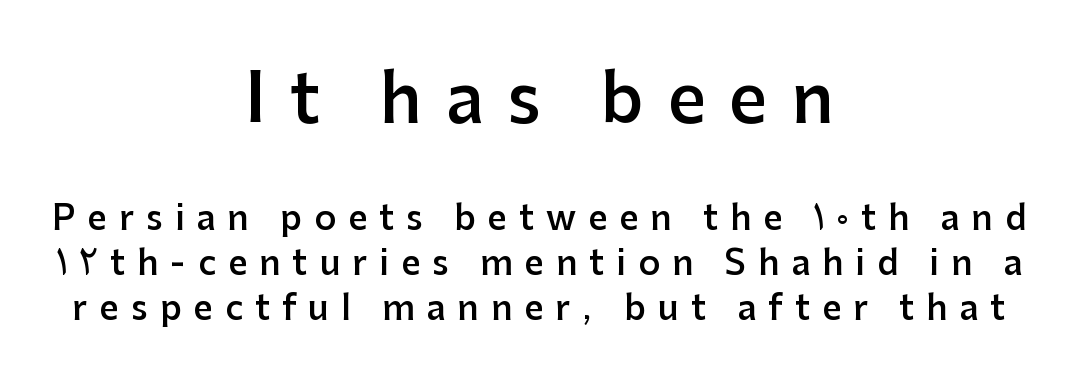
The image shows 67 px semibold sans-serif type, upright; set centered, normal line spacing (1.33x), unusually wide letter spacing (+0.35 em), not underlined; the first (top) block is 1.97x larger; low stroke contrast and a medium x-height.
